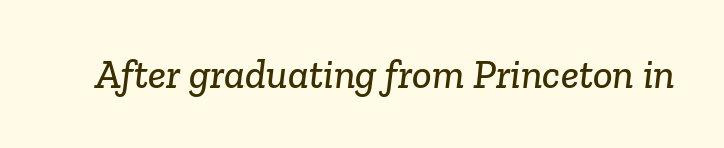
The strip under each line holds only bare page. Note: serifs present on the glyphs. Varying glyph widths throughout — classic text-font behaviour. Caption: standard tracking, unaltered.
